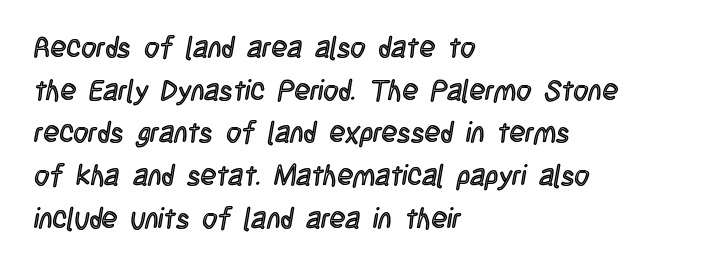
The image shows 29 px condensed type; set left-aligned, normal line spacing (1.47x), normal letter spacing, not underlined; a large x-height.
